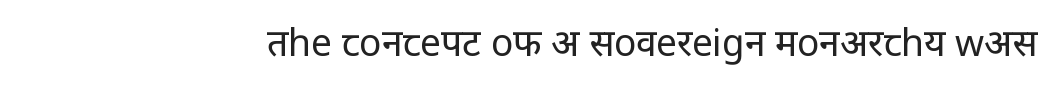
The image shows 37 px regular-weight sans-serif type, upright; set normal letter spacing, not underlined; low stroke contrast and a large x-height.
